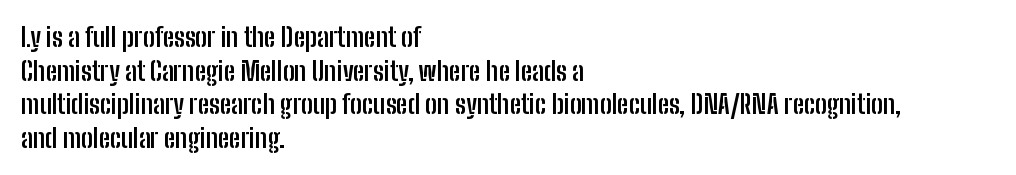
Q: Is the text bold? A: Yes.
Q: Is the text italic (slanted)? A: No, it is upright.
Q: Is the text underlined? A: No.
Q: How is the paragraph aligned? A: Left-aligned.
Q: Is the spacing between letters normal or unusually wide? A: Normal.
Q: Is the spacing between lines tight, normal or loose? A: Normal.
